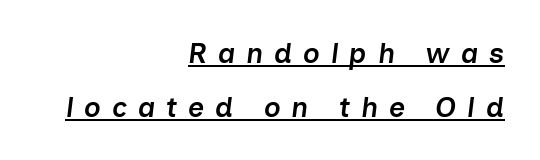
The image shows 28 px semibold type, italic (leaning right); set right-aligned, loose line spacing (1.92x), unusually wide letter spacing (+0.39 em), underlined; low stroke contrast and a medium x-height.
